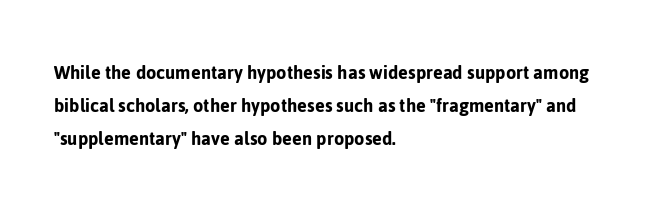
The image shows 21 px text type, upright; set left-aligned, normal line spacing (1.57x), normal letter spacing, not underlined.
